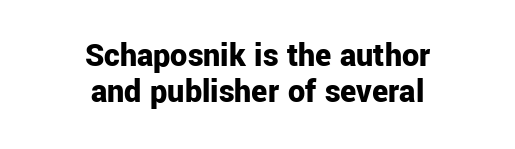
{"serif": "no", "italic": "no", "bold": "yes", "weight": "bold", "width": "normal", "stroke_contrast": "low", "x_height": "medium", "monospaced": "no", "underline": "no", "align": "center", "line_spacing": "tight", "line_spacing_ratio": 1.05, "letter_spacing": "normal", "letter_spacing_em": 0.0, "glyph_px": 34}
